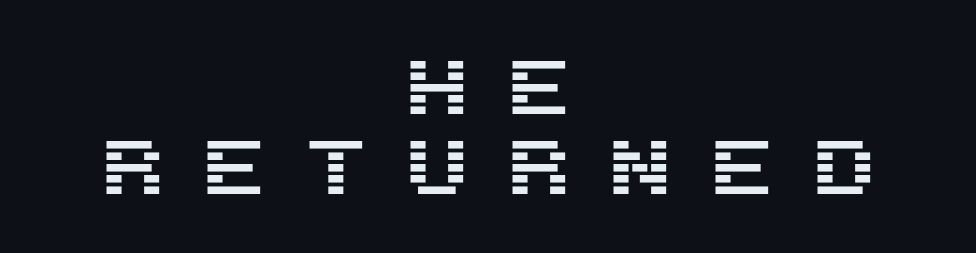
Q: Is the text italic (slanted)? A: No, it is upright.
Q: Is the typeface a serif or a sans-serif typeface? A: Sans-serif.
Q: Is the text underlined? A: No.
Q: How is the paragraph aligned? A: Centered.
Q: Is the spacing between letters normal or unusually wide? A: Unusually wide.
Q: Is the spacing between lines tight, normal or loose? A: Tight.
Q: Width (condensed, normal, or wide)? A: Normal.
Q: Stroke contrast? A: Medium.
Q: x-height? A: Large.
Q: Monospaced? A: No.
